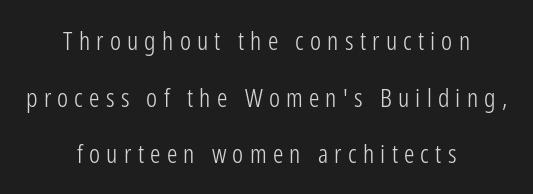
Every row of glyphs is offset so its center matches the block's center. The type sits square on the baseline with zero lean. Students, note that the glyphs here are deliberately spaced far apart. Leading is clearly above the norm, producing a sparse column. Descenders hang freely into open space.
